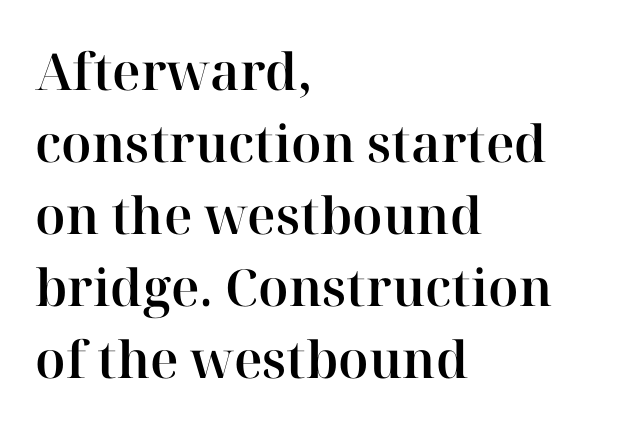
{"serif": "yes", "italic": "no", "width": "normal", "stroke_contrast": "high", "x_height": "medium", "monospaced": "no", "underline": "no", "align": "left", "line_spacing": "normal", "line_spacing_ratio": 1.41, "letter_spacing": "normal", "letter_spacing_em": 0.0, "glyph_px": 51}
